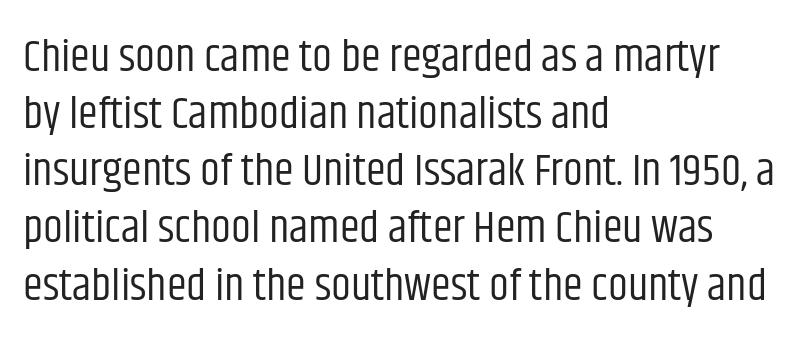
These lines sit exactly where default settings would place them. The type is set solid horizontally, with unmodified tracking. Serif or sans? Sans — the stroke terminals are bare. Stems and bowls with no extra thickness — not bold. The passage shown is typed in a proportional face where columns would drift. Quick note: not italic, upright.
